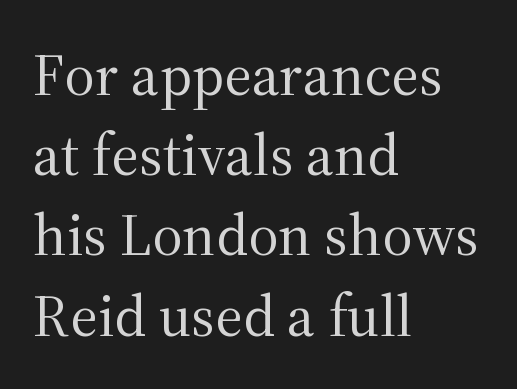
{"serif": "yes", "italic": "no", "bold": "no", "weight": "regular", "width": "normal", "stroke_contrast": "medium", "x_height": "medium", "monospaced": "no", "underline": "no", "align": "left", "line_spacing": "normal", "line_spacing_ratio": 1.36, "letter_spacing": "normal", "letter_spacing_em": 0.0, "glyph_px": 59}
